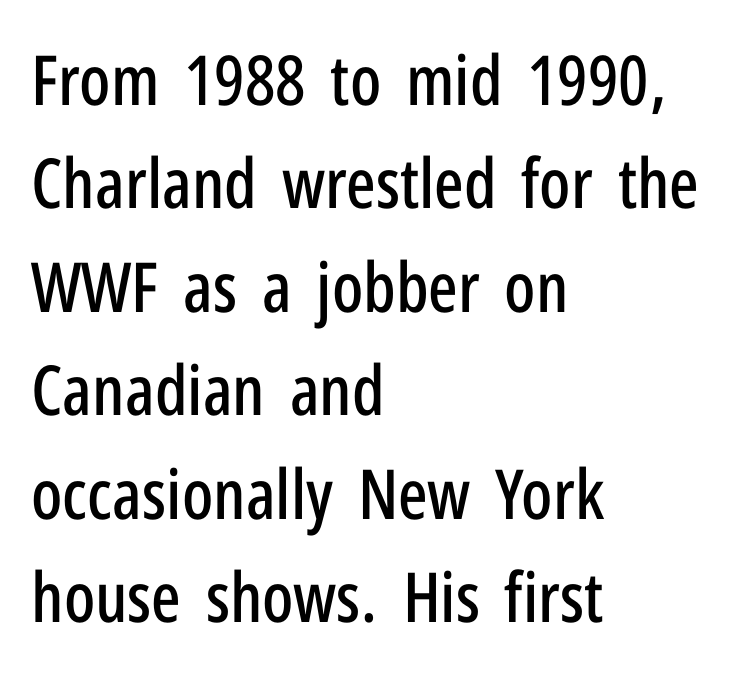
{"serif": "no", "italic": "no", "width": "condensed", "stroke_contrast": "low", "x_height": "medium", "monospaced": "no", "underline": "no", "align": "left", "line_spacing": "normal", "line_spacing_ratio": 1.5, "letter_spacing": "normal", "letter_spacing_em": 0.0, "glyph_px": 69}
